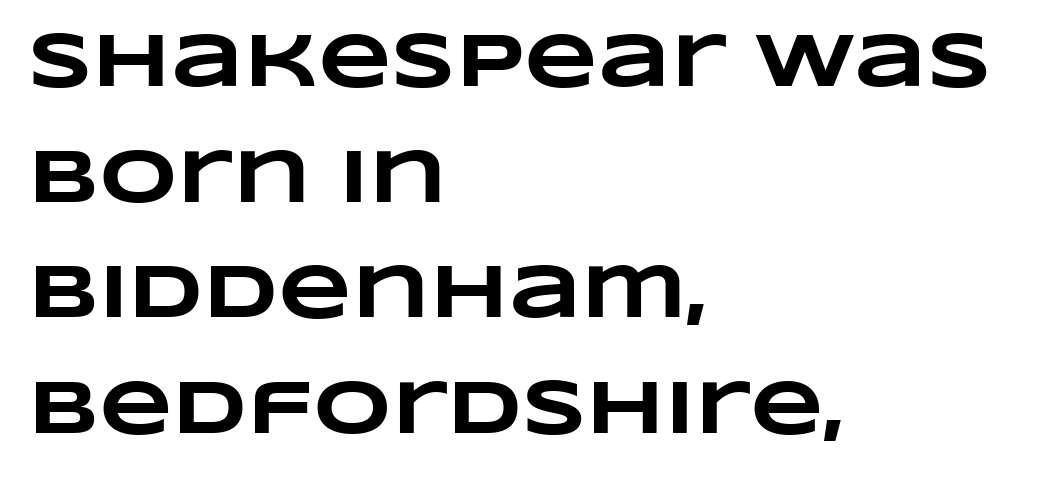
{"bold": "yes", "weight": "heavy", "width": "wide", "stroke_contrast": "low", "x_height": "large", "monospaced": "no", "underline": "no", "align": "left", "line_spacing": "normal", "line_spacing_ratio": 1.52, "letter_spacing": "normal", "letter_spacing_em": 0.0, "glyph_px": 76}
